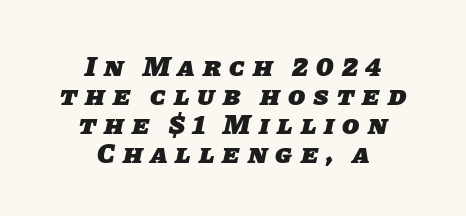
Each letter keeps its own natural width here, so spacing adapts to shape. This is heavy type, rendered in bold. Underlining? Definitely not there. You could barely slide anything between these rows. The letterforms stand isolated, each surrounded by extra space.
